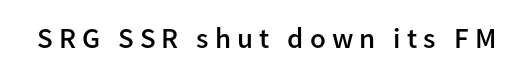
Q: Is the text bold? A: Semi-bold.
Q: Is the text italic (slanted)? A: No, it is upright.
Q: Is the typeface a serif or a sans-serif typeface? A: Sans-serif.
Q: Is the text underlined? A: No.
Q: Is the spacing between letters normal or unusually wide? A: Unusually wide.
Q: Width (condensed, normal, or wide)? A: Normal.
Q: Stroke contrast? A: Low.
Q: x-height? A: Medium.
Q: Monospaced? A: No.
